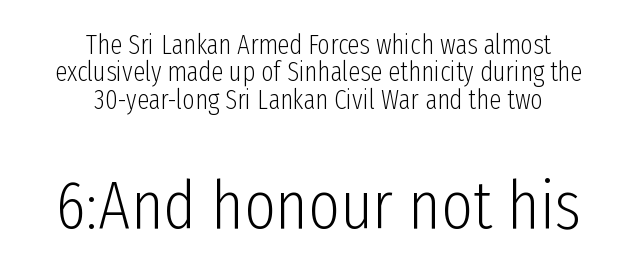
Underlining? Definitely not there. Typographically, this falls in the sans-serif category. Weight: regular or lighter. A typesetter would call this zero additional tracking. The face used here appears at its bigger size in the lower chunk. Each letter keeps its own natural width here, so spacing adapts to shape.
